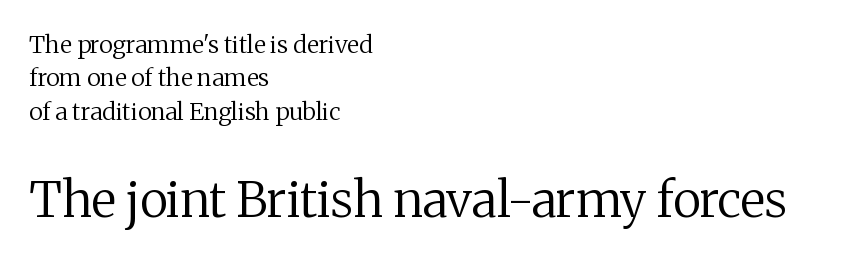
{"serif": "yes", "italic": "no", "bold": "no", "weight": "regular", "width": "normal", "stroke_contrast": "medium", "x_height": "medium", "monospaced": "no", "underline": "no", "align": "left", "line_spacing": "normal", "line_spacing_ratio": 1.39, "letter_spacing": "normal", "letter_spacing_em": 0.0, "larger_block": "second", "size_ratio": 2.04, "glyph_px": 49}
